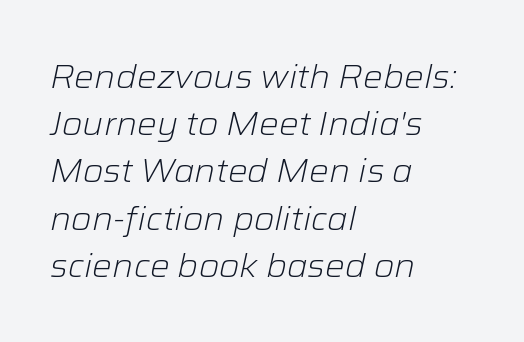
Q: Is the text bold? A: No.
Q: Is the text italic (slanted)? A: Yes, it leans right by about 12 degrees.
Q: Is the text underlined? A: No.
Q: How is the paragraph aligned? A: Left-aligned.
Q: Is the spacing between letters normal or unusually wide? A: Normal.
Q: Is the spacing between lines tight, normal or loose? A: Normal.
Q: Width (condensed, normal, or wide)? A: Normal.
Q: Stroke contrast? A: Low.
Q: x-height? A: Medium.
Q: Monospaced? A: No.
